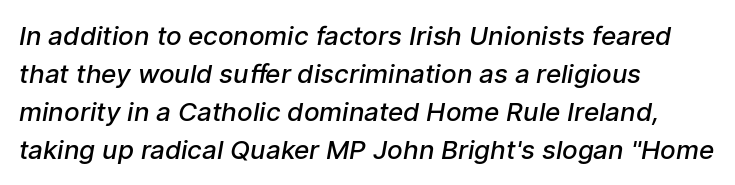
The image shows 26 px text type; set left-aligned, normal line spacing (1.46x), normal letter spacing, not underlined.
